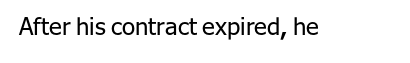
Only glyphs here, with clear space below each row. Notice how the stems are strictly vertical — no italics here. Between one letter and the next there's only the usual sliver of space. Is this a heavy cut? Hardly; it is regular or lighter.
